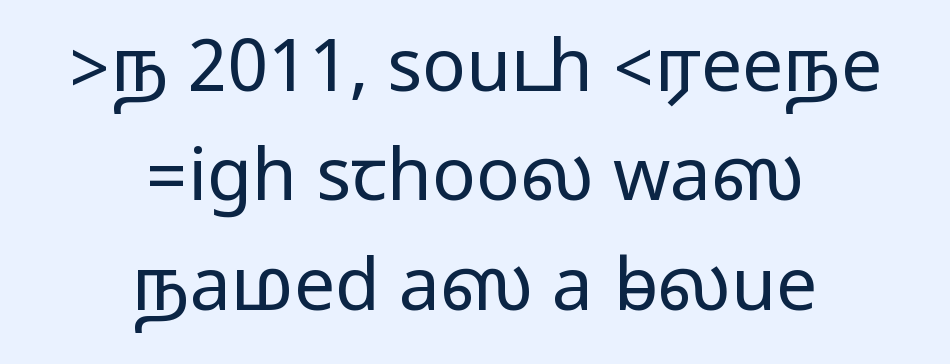
{"serif": "no", "italic": "no", "width": "wide", "stroke_contrast": "medium", "monospaced": "no", "underline": "no", "align": "center", "line_spacing": "normal", "line_spacing_ratio": 1.5, "letter_spacing": "normal", "letter_spacing_em": 0.0, "glyph_px": 73}
